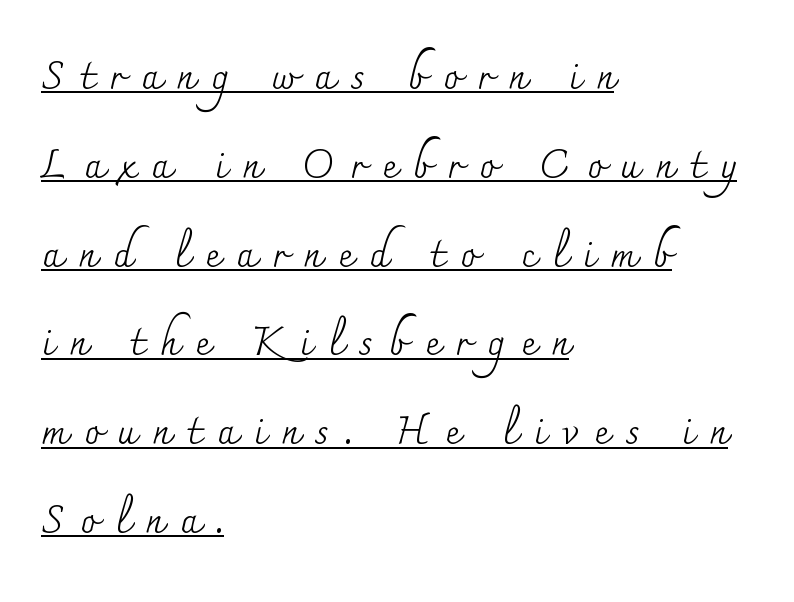
The image shows 40 px regular-weight serif type; set left-aligned, loose line spacing (2.22x), unusually wide letter spacing (+0.4 em), underlined; medium stroke contrast and a small x-height.
